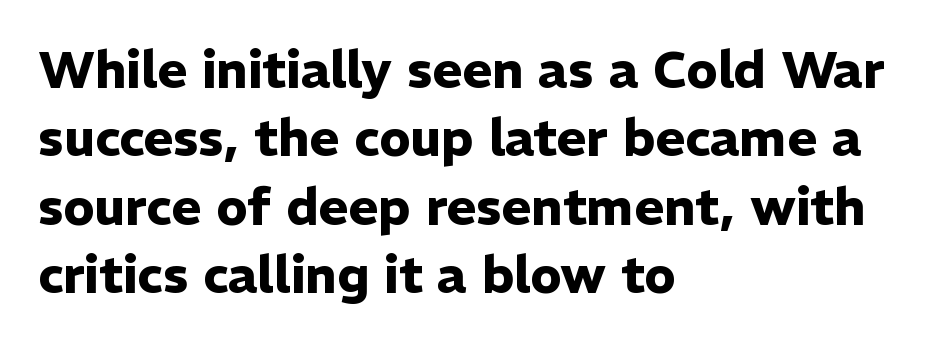
The image shows 51 px heavy sans-serif type, upright; set left-aligned, normal line spacing (1.34x), normal letter spacing, not underlined; low stroke contrast and a medium x-height.
